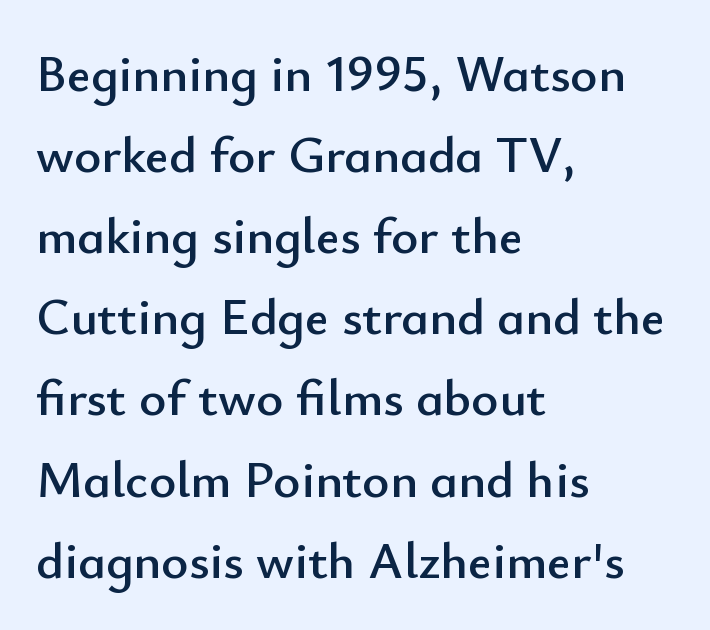
Q: Is the text italic (slanted)? A: No, it is upright.
Q: Is the typeface a serif or a sans-serif typeface? A: Sans-serif.
Q: Is the text underlined? A: No.
Q: How is the paragraph aligned? A: Left-aligned.
Q: Is the spacing between letters normal or unusually wide? A: Normal.
Q: Is the spacing between lines tight, normal or loose? A: Normal.
Q: Width (condensed, normal, or wide)? A: Normal.
Q: Stroke contrast? A: Low.
Q: x-height? A: Small.
Q: Monospaced? A: No.
